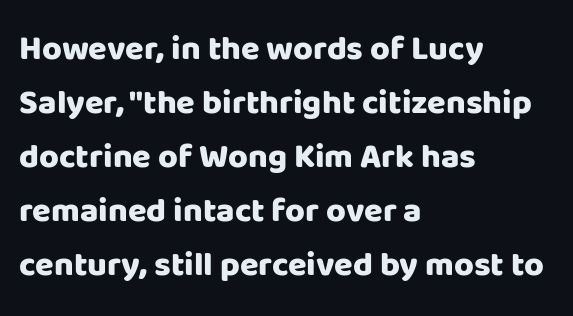
Q: Is the text bold? A: Yes.
Q: Is the text italic (slanted)? A: No, it is upright.
Q: Is the typeface a serif or a sans-serif typeface? A: Sans-serif.
Q: Is the text underlined? A: No.
Q: How is the paragraph aligned? A: Left-aligned.
Q: Is the spacing between letters normal or unusually wide? A: Normal.
Q: Is the spacing between lines tight, normal or loose? A: Normal.
Q: Width (condensed, normal, or wide)? A: Normal.
Q: Stroke contrast? A: Low.
Q: x-height? A: Large.
Q: Monospaced? A: No.
